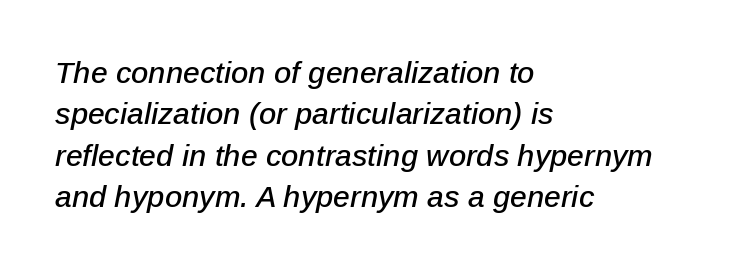
The image shows 30 px text type, italic (leaning right); set left-aligned, normal line spacing (1.38x), normal letter spacing, not underlined; low stroke contrast and a medium x-height.
